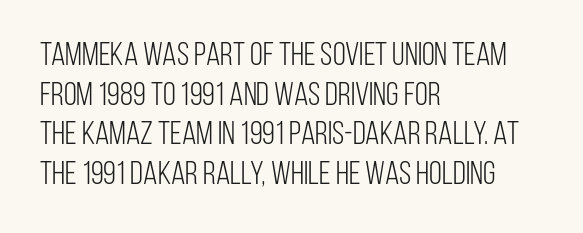
The specimen omits any rule beneath the text block's lines. A typesetter would call this proportional, since set widths differ per character. Short and long lines alike share a common starting point at left. The passage shown is typeset with a sans-serif family. The font is comparable to plain body text, perhaps lighter. Words appear dense and cohesive because spacing is normal.
